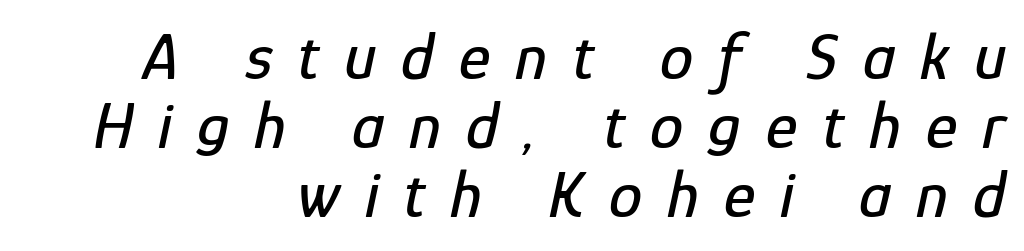
Notice how the stems are inclined rather than vertical — that's the hallmark of italics. Inter-character spacing is expanded well beyond the font's built-in metrics. The passage shown is typed in a proportional face where columns would drift. The space between consecutive lines is stingy. Is the block centered? No — it sits flush against the right margin. Check under the words: just untouched page.
